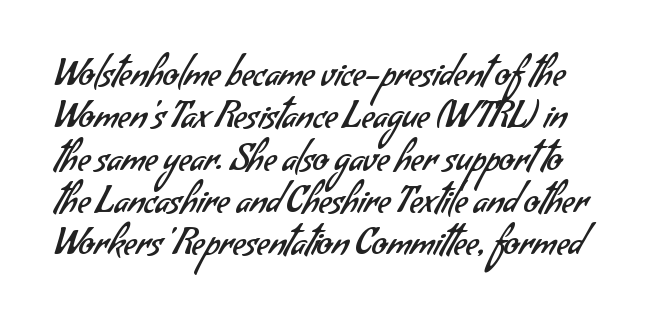
Q: Is the text bold? A: No.
Q: Is the typeface a serif or a sans-serif typeface? A: Sans-serif.
Q: Is the text underlined? A: No.
Q: Is the spacing between letters normal or unusually wide? A: Normal.
Q: Width (condensed, normal, or wide)? A: Normal.
Q: Stroke contrast? A: Low.
Q: x-height? A: Small.
Q: Monospaced? A: No.
